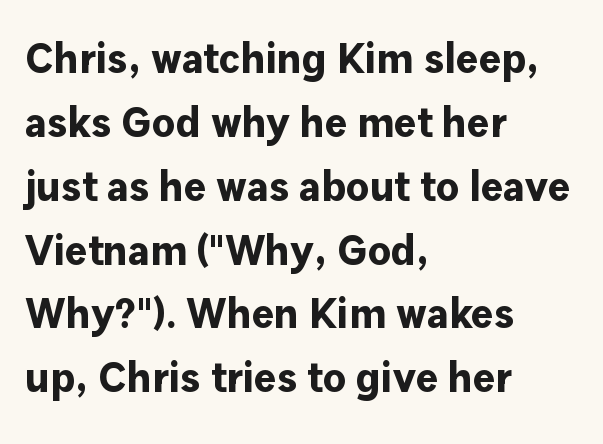
The image shows 42 px bold sans-serif type, upright; set left-aligned, normal line spacing (1.52x), normal letter spacing, not underlined; low stroke contrast and a medium x-height.
